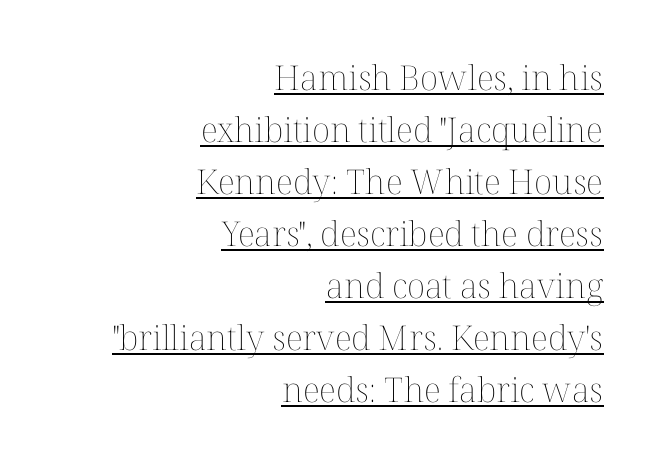
Upright lettering throughout. The face used here is proportionally spaced, like ordinary book or web type. Compared with undecorated copy, this sample adds a rule below the words. The lines in this sample share a right terminus and differ only in where they begin.
